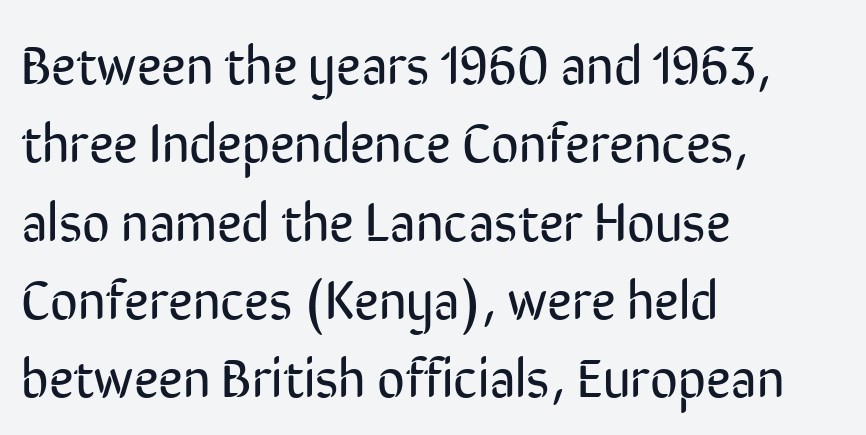
The image shows 54 px regular-weight, condensed sans-serif type, upright; set left-aligned, normal line spacing (1.45x), normal letter spacing, not underlined; low stroke contrast and a medium x-height.
